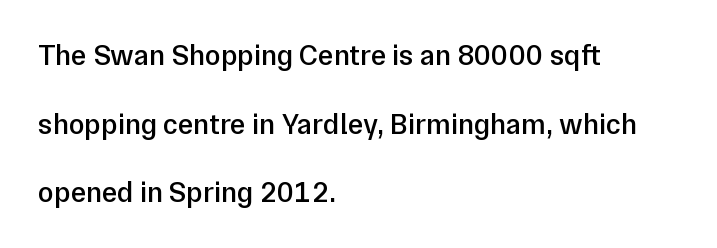
One glance says open: line gaps are wider than usual. The baseline area is clear. Spacing verdict: proportional, widths tailored to each character. Typesetter's note: demi weight, one step under bold. Is there any slant? The stems are plumb.
